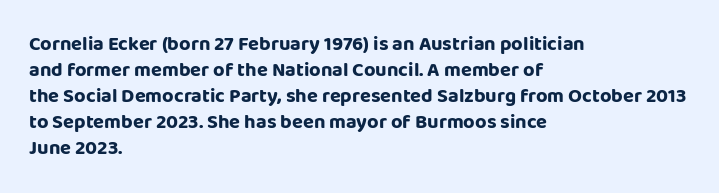
The lettering holds an erect, upright posture throughout. The text block is weighted toward the left margin, trailing off unevenly rightward. The strokes are fattened all the way to bold. Bare-footed words on every line.
